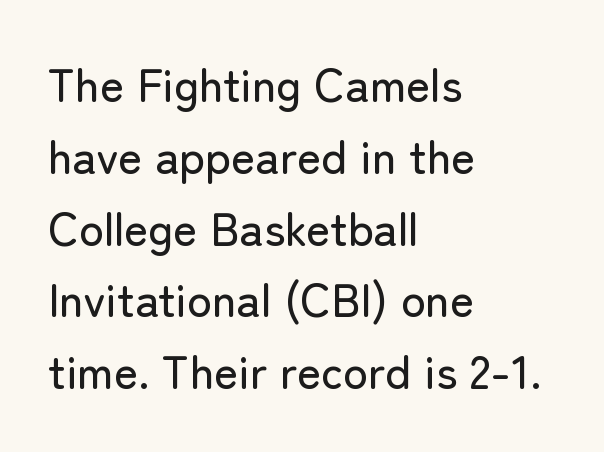
{"serif": "no", "italic": "no", "width": "normal", "stroke_contrast": "low", "x_height": "medium", "monospaced": "no", "underline": "no", "align": "left", "line_spacing": "normal", "line_spacing_ratio": 1.56, "letter_spacing": "normal", "letter_spacing_em": 0.0, "glyph_px": 46}
